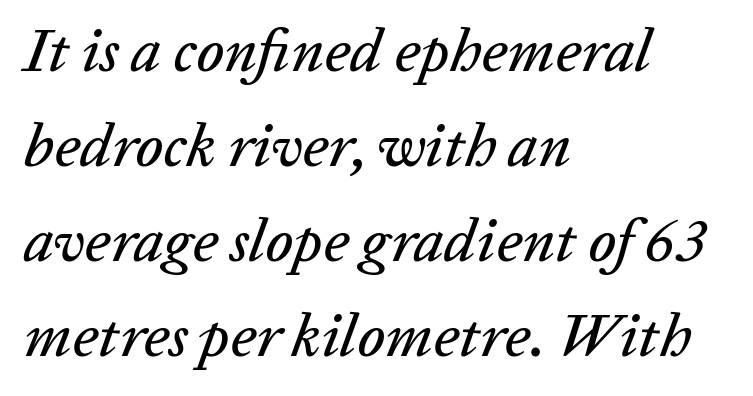
Q: Is the text italic (slanted)? A: Yes, it leans right by about 20 degrees.
Q: Is the text underlined? A: No.
Q: How is the paragraph aligned? A: Left-aligned.
Q: Is the spacing between letters normal or unusually wide? A: Normal.
Q: Is the spacing between lines tight, normal or loose? A: Normal.
Q: Width (condensed, normal, or wide)? A: Normal.
Q: Stroke contrast? A: Low.
Q: x-height? A: Medium.
Q: Monospaced? A: No.
